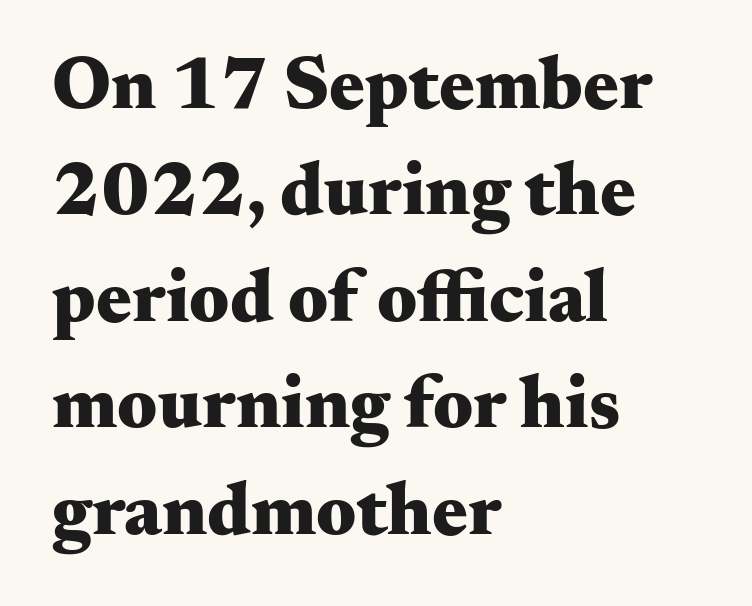
The image shows 75 px heavy, wide serif type, upright; set left-aligned, normal line spacing (1.42x), normal letter spacing, not underlined; medium stroke contrast and a small x-height.
